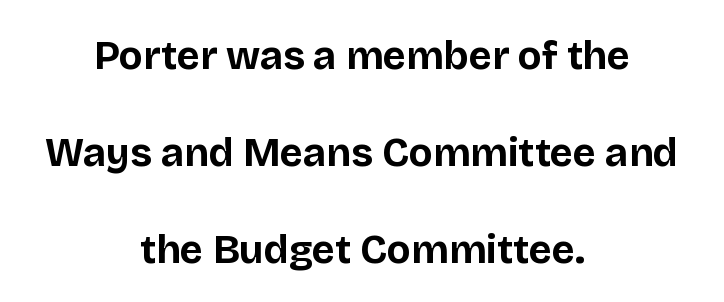
The image shows 40 px bold sans-serif type, upright; set centered, loose line spacing (2.43x), normal letter spacing, not underlined; low stroke contrast and a large x-height.
